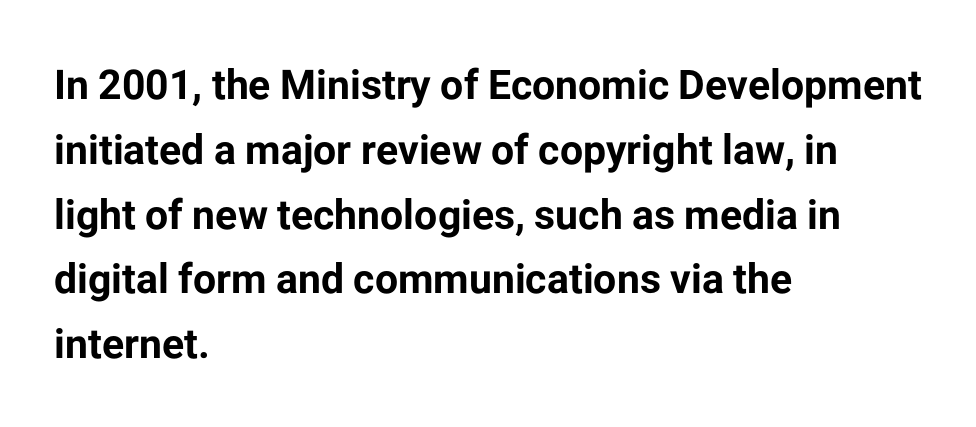
The image shows 41 px bold sans-serif type, upright; set left-aligned, normal line spacing (1.58x), normal letter spacing, not underlined; low stroke contrast and a medium x-height.
